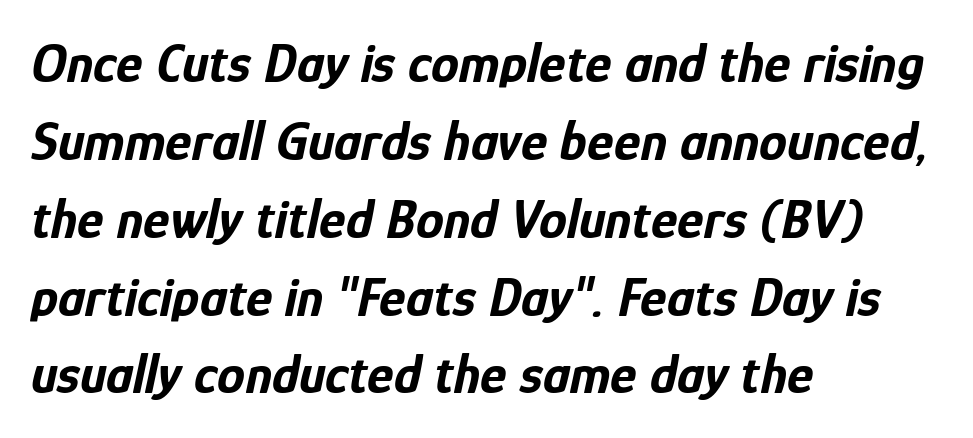
The rendering keeps characters at their native spacing. Plain, unruled lines of type. Short and long lines alike share a common starting point at left. A typesetter would call this leading conventional body-copy spacing. Looks like regular typesetting: each glyph gets only the width it needs. The typography opts for an oblique posture over an upright one.
